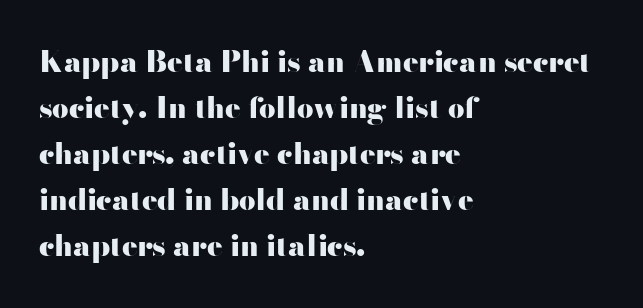
Q: Is the text bold? A: Yes.
Q: Is the text italic (slanted)? A: No, it is upright.
Q: Is the typeface a serif or a sans-serif typeface? A: Sans-serif.
Q: Is the text underlined? A: No.
Q: How is the paragraph aligned? A: Left-aligned.
Q: Is the spacing between letters normal or unusually wide? A: Normal.
Q: Is the spacing between lines tight, normal or loose? A: Normal.
Q: Width (condensed, normal, or wide)? A: Wide.
Q: Stroke contrast? A: High.
Q: x-height? A: Small.
Q: Monospaced? A: No.
